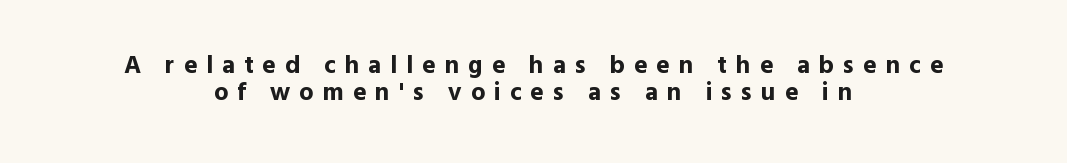
The image shows 25 px bold type, upright; set centered, tight line spacing (1.08x), unusually wide letter spacing (+0.36 em), not underlined.
